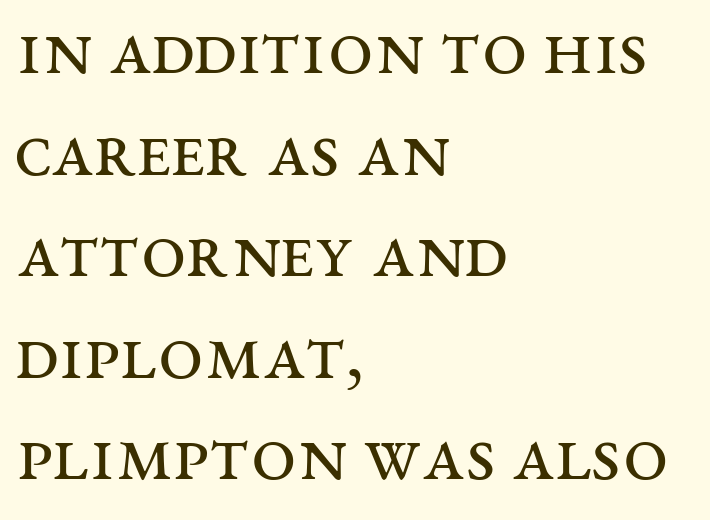
The block of text has a typical density, with ordinary space between rows. Only glyphs here, with clear space below each row. The letters sit at their default tracking, neither squeezed nor spread. Letters have the restrained weight of plain body copy at most. Is this a fixed-width face? No — the glyphs have proportional, varying widths. A typesetter would label this face a serif.
